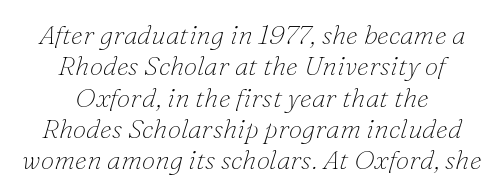
The lines are quadded center. Stems here are at most as thick as an everyday book face. Quick note: underline off. Is the letter spacing exaggerated? No — it looks like the ordinary default.
